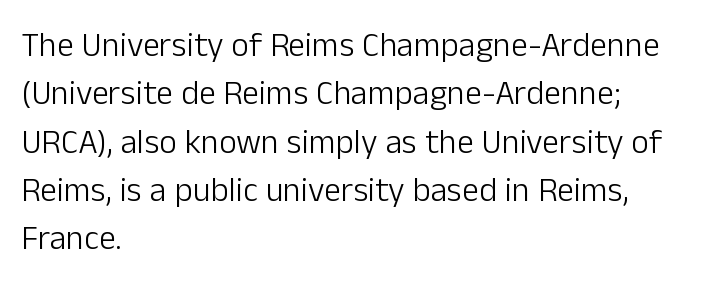
Q: Is the text bold? A: No.
Q: Is the text italic (slanted)? A: No, it is upright.
Q: Is the typeface a serif or a sans-serif typeface? A: Sans-serif.
Q: Is the text underlined? A: No.
Q: How is the paragraph aligned? A: Left-aligned.
Q: Is the spacing between letters normal or unusually wide? A: Normal.
Q: Is the spacing between lines tight, normal or loose? A: Normal.
Q: Width (condensed, normal, or wide)? A: Normal.
Q: Stroke contrast? A: Low.
Q: x-height? A: Medium.
Q: Monospaced? A: No.
